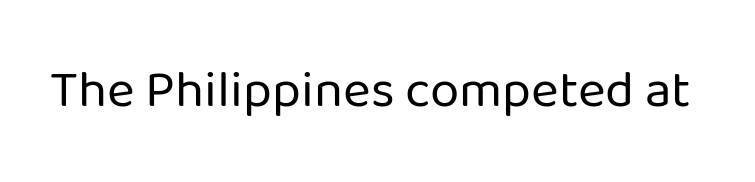
The image shows 53 px regular-weight sans-serif type, upright; set normal letter spacing, not underlined; low stroke contrast and a medium x-height.
